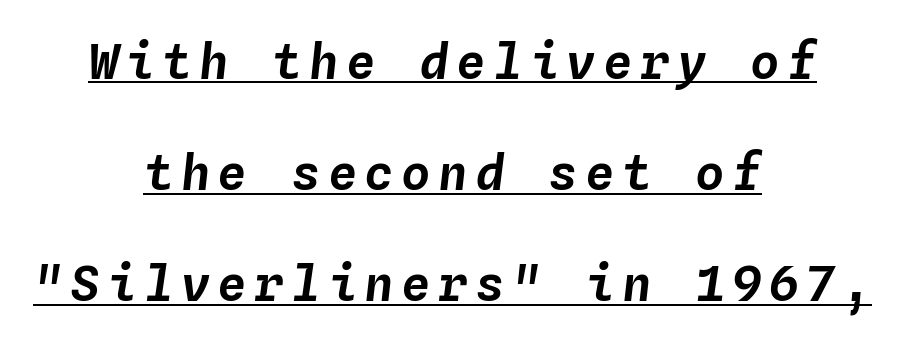
Q: Is the text italic (slanted)? A: Yes, it leans right by about 4 degrees.
Q: Is the text underlined? A: Yes.
Q: How is the paragraph aligned? A: Centered.
Q: Is the spacing between lines tight, normal or loose? A: Loose.
Q: Width (condensed, normal, or wide)? A: Normal.
Q: Stroke contrast? A: Low.
Q: x-height? A: Medium.
Q: Monospaced? A: Yes.
